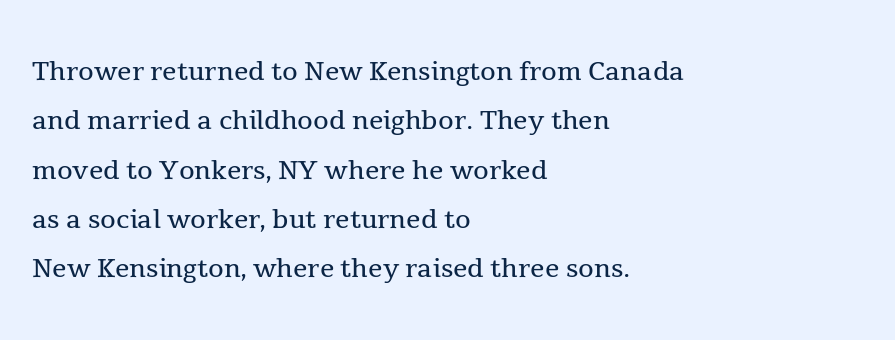
Q: Is the text bold? A: No.
Q: Is the text italic (slanted)? A: No, it is upright.
Q: Is the typeface a serif or a sans-serif typeface? A: Serif.
Q: Is the text underlined? A: No.
Q: How is the paragraph aligned? A: Left-aligned.
Q: Is the spacing between letters normal or unusually wide? A: Normal.
Q: Is the spacing between lines tight, normal or loose? A: Normal.
Q: Width (condensed, normal, or wide)? A: Normal.
Q: x-height? A: Medium.
Q: Monospaced? A: No.
